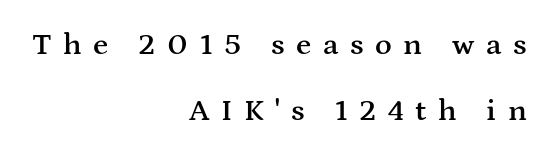
The rendering shows small feet on the letterforms — a serif design. Do the characters align in a grid? No, the font is proportional. Rendered with straight, roman letterforms. Does the copy run flush right? Yes — the right margin is perfectly even.
